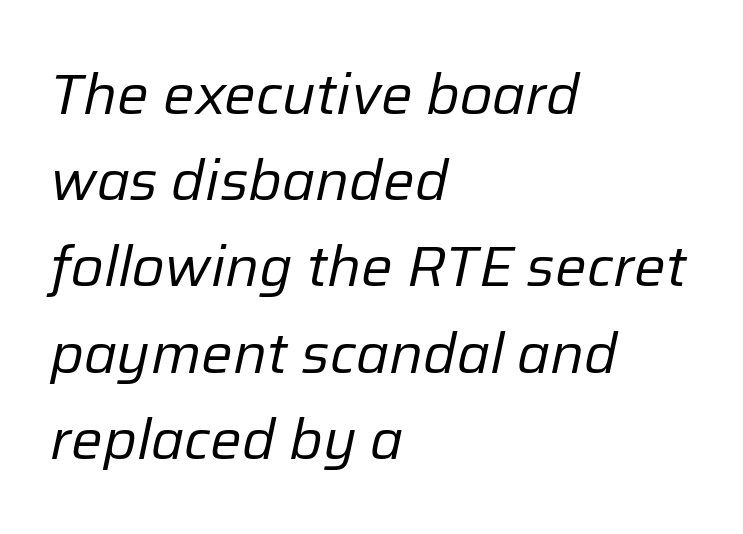
Q: Is the text bold? A: No.
Q: Is the text italic (slanted)? A: Yes, it leans right by about 12 degrees.
Q: Is the text underlined? A: No.
Q: How is the paragraph aligned? A: Left-aligned.
Q: Is the spacing between letters normal or unusually wide? A: Normal.
Q: Is the spacing between lines tight, normal or loose? A: Normal.
Q: Width (condensed, normal, or wide)? A: Normal.
Q: Stroke contrast? A: Low.
Q: x-height? A: Medium.
Q: Monospaced? A: No.
